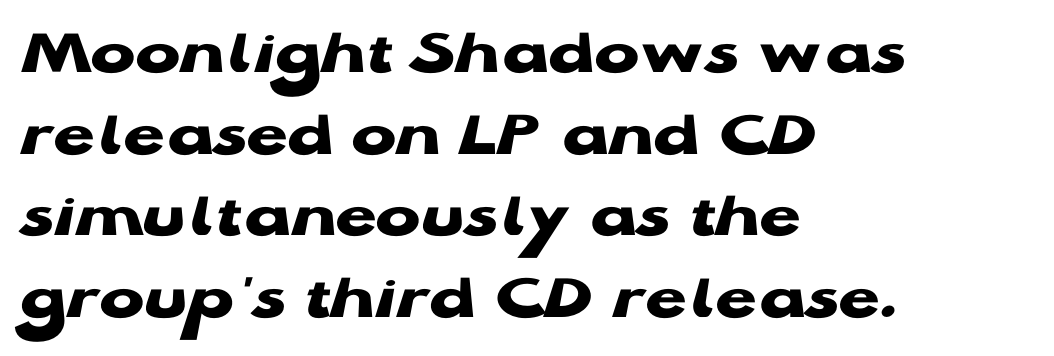
Q: Is the text bold? A: Yes.
Q: Is the text italic (slanted)? A: No, it is upright.
Q: Is the typeface a serif or a sans-serif typeface? A: Sans-serif.
Q: Is the text underlined? A: No.
Q: How is the paragraph aligned? A: Left-aligned.
Q: Is the spacing between letters normal or unusually wide? A: Normal.
Q: Width (condensed, normal, or wide)? A: Wide.
Q: Stroke contrast? A: Low.
Q: x-height? A: Medium.
Q: Monospaced? A: No.
